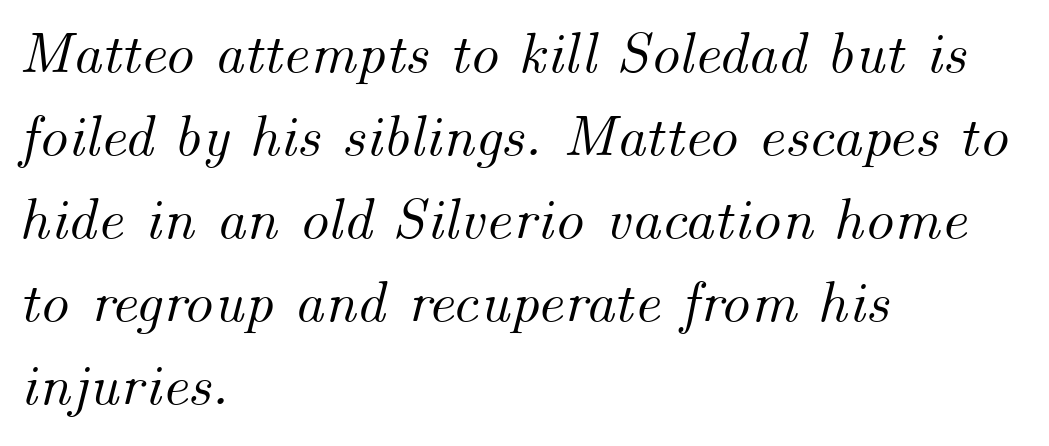
{"italic": "yes", "lean": "right", "slant_degrees": 14, "width": "normal", "stroke_contrast": "medium", "x_height": "small", "monospaced": "no", "underline": "no", "align": "left", "line_spacing": "normal", "line_spacing_ratio": 1.43, "letter_spacing": "normal", "letter_spacing_em": 0.0, "glyph_px": 58}
